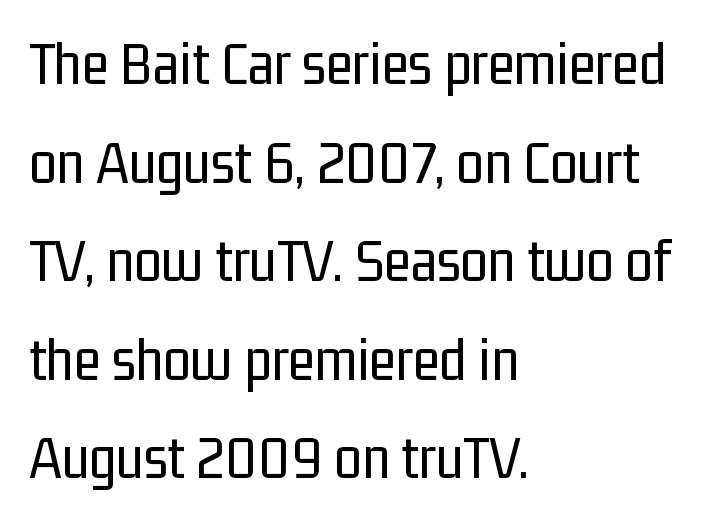
Q: Is the text bold? A: No.
Q: Is the text italic (slanted)? A: No, it is upright.
Q: Is the typeface a serif or a sans-serif typeface? A: Sans-serif.
Q: Is the text underlined? A: No.
Q: How is the paragraph aligned? A: Left-aligned.
Q: Is the spacing between letters normal or unusually wide? A: Normal.
Q: Is the spacing between lines tight, normal or loose? A: Normal.
Q: Width (condensed, normal, or wide)? A: Condensed.
Q: Stroke contrast? A: Low.
Q: x-height? A: Medium.
Q: Monospaced? A: No.
